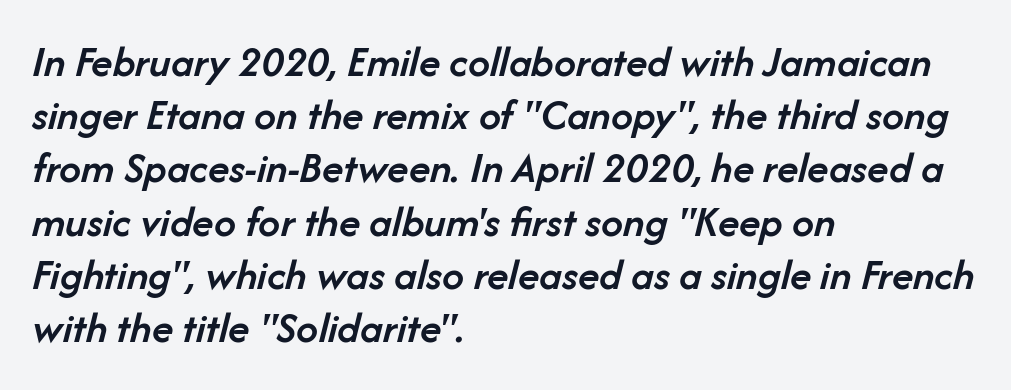
{"italic": "yes", "lean": "right", "slant_degrees": 14, "bold": "semi", "weight": "semibold", "width": "normal", "stroke_contrast": "low", "x_height": "medium", "monospaced": "no", "underline": "no", "align": "left", "line_spacing_ratio": 1.21, "letter_spacing": "normal", "letter_spacing_em": 0.0, "glyph_px": 44}
